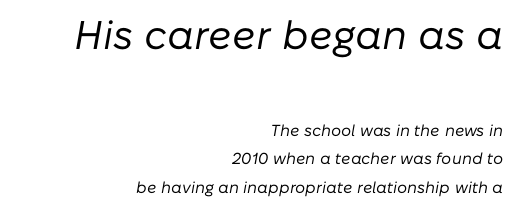
{"italic": "yes", "lean": "right", "slant_degrees": 10, "bold": "no", "weight": "regular", "width": "normal", "stroke_contrast": "low", "x_height": "medium", "monospaced": "no", "underline": "no", "align": "right", "line_spacing_ratio": 1.79, "letter_spacing": "normal", "letter_spacing_em": 0.0, "larger_block": "first", "size_ratio": 2.5, "glyph_px": 40}
